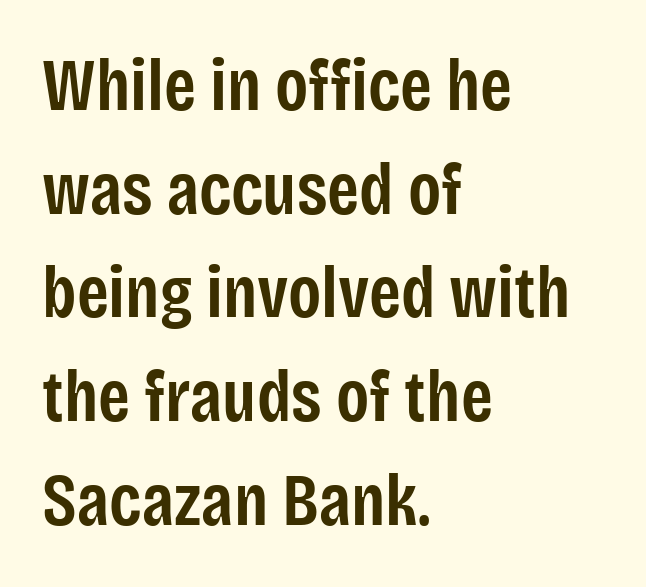
The zone under the glyphs is completely vacant. Firm but not heavy-handed strokes: this text is semibold. These lines are rendered in a variable-pitch font. You could call the tracking neutral — neither tight nor loose.
